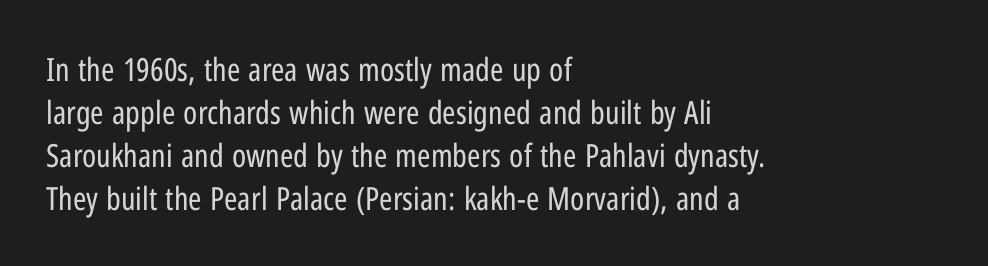
{"serif": "no", "italic": "no", "bold": "no", "weight": "regular", "width": "condensed", "stroke_contrast": "low", "x_height": "medium", "monospaced": "no", "underline": "no", "align": "left", "line_spacing": "normal", "line_spacing_ratio": 1.34, "letter_spacing": "normal", "letter_spacing_em": 0.0, "glyph_px": 32}
